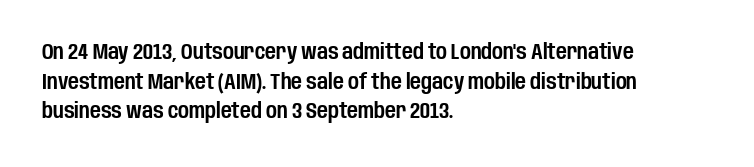
The image shows 21 px text type, upright; set left-aligned, normal line spacing (1.41x), normal letter spacing, not underlined.
